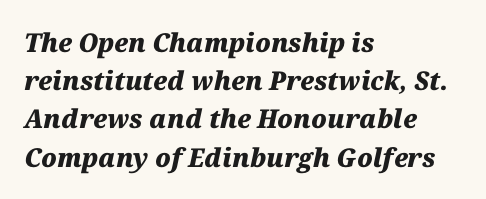
{"italic": "yes", "lean": "right", "slant_degrees": 12, "bold": "yes", "underline": "no", "align": "left", "line_spacing": "normal", "line_spacing_ratio": 1.47, "letter_spacing": "normal", "letter_spacing_em": 0.0, "glyph_px": 26}
